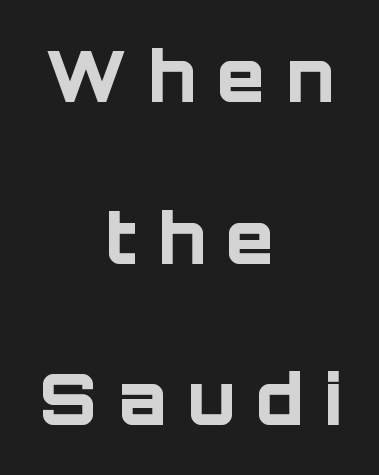
The image shows 70 px bold sans-serif type, upright; set centered, loose line spacing (2.31x), unusually wide letter spacing (+0.3 em), not underlined; low stroke contrast and a large x-height.
